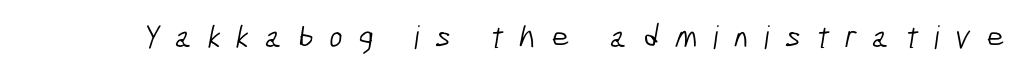
Q: Is the text bold? A: No.
Q: Is the typeface a serif or a sans-serif typeface? A: Sans-serif.
Q: Is the text underlined? A: No.
Q: Is the spacing between letters normal or unusually wide? A: Unusually wide.
Q: Width (condensed, normal, or wide)? A: Condensed.
Q: Stroke contrast? A: Low.
Q: x-height? A: Medium.
Q: Monospaced? A: No.
